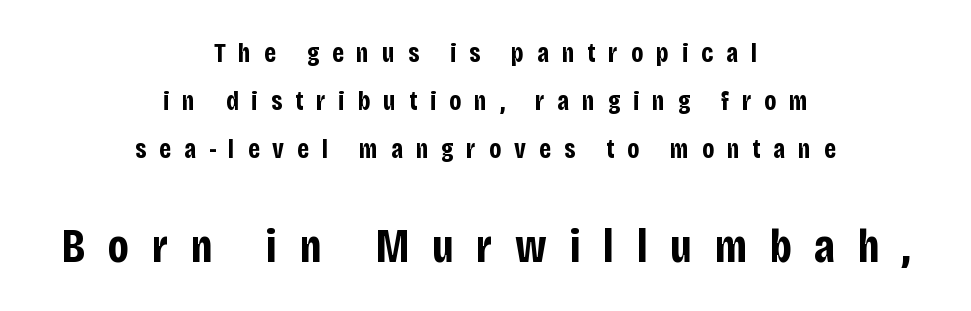
{"serif": "no", "italic": "no", "bold": "yes", "weight": "bold", "width": "condensed", "stroke_contrast": "low", "x_height": "large", "monospaced": "no", "underline": "no", "align": "center", "line_spacing_ratio": 1.78, "letter_spacing": "wide", "letter_spacing_em": 0.48, "larger_block": "second", "size_ratio": 1.74, "glyph_px": 47}
